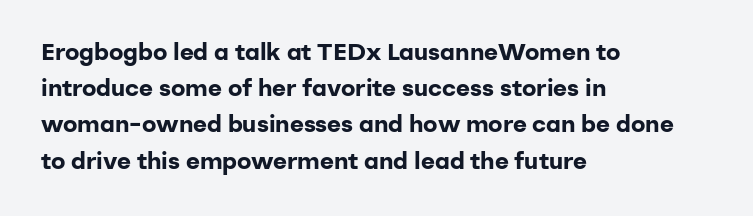
The image shows 24 px bold type, upright; set left-aligned, normal line spacing (1.51x), normal letter spacing, not underlined.
